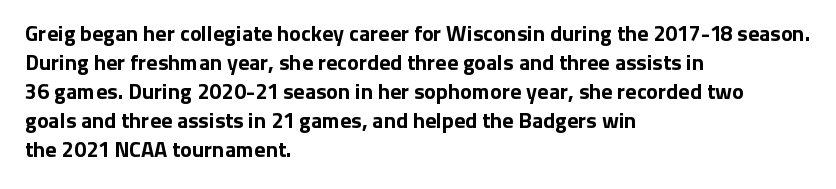
The image shows 22 px bold type, upright; set left-aligned, normal line spacing (1.32x), normal letter spacing, not underlined.
